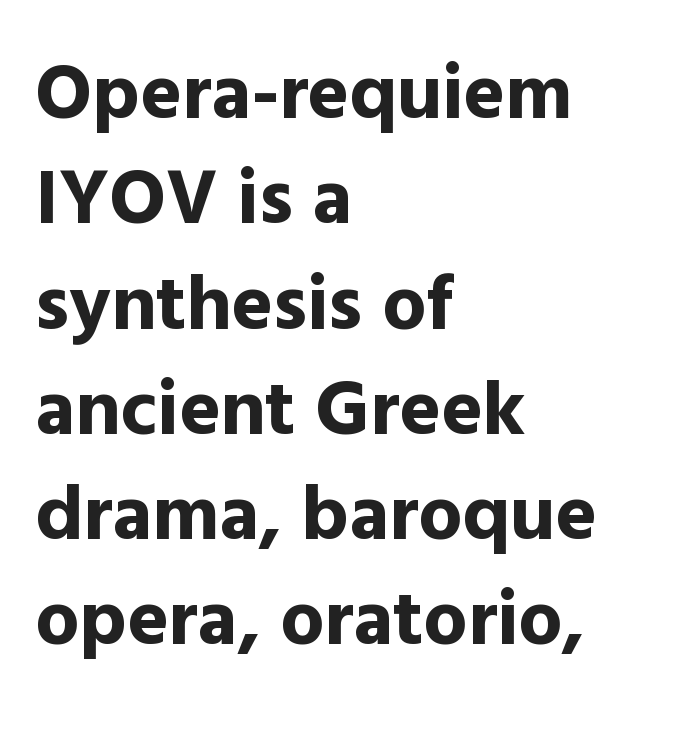
{"serif": "no", "italic": "no", "bold": "yes", "weight": "bold", "width": "normal", "x_height": "medium", "monospaced": "no", "underline": "no", "align": "left", "line_spacing": "normal", "line_spacing_ratio": 1.35, "letter_spacing": "normal", "letter_spacing_em": 0.0, "glyph_px": 78}
